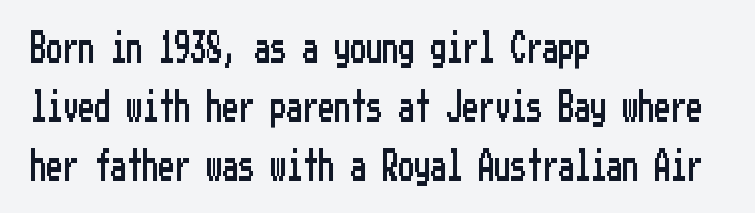
The font family rendered here belongs to the sans-serif group. This rendering uses left alignment, leaving the right contour irregular. The letterforms sit shoulder to shoulder at normal distance. Italic? Not at all — the glyphs are vertical. Descender tails drop into unmarked territory.
